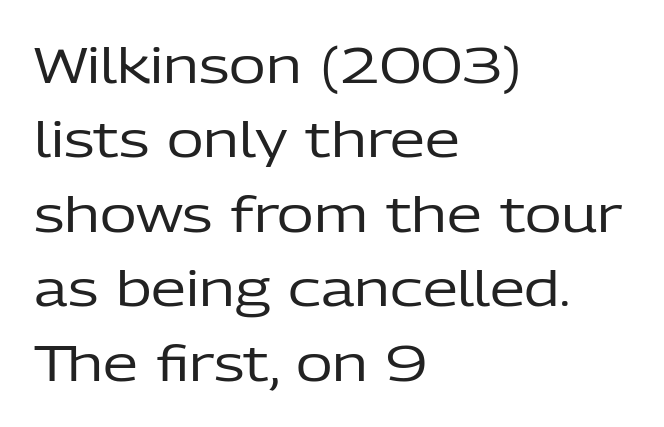
{"serif": "no", "italic": "no", "bold": "no", "weight": "regular", "width": "normal", "stroke_contrast": "low", "x_height": "medium", "monospaced": "no", "underline": "no", "align": "left", "line_spacing": "normal", "line_spacing_ratio": 1.49, "letter_spacing": "normal", "letter_spacing_em": 0.0, "glyph_px": 50}
